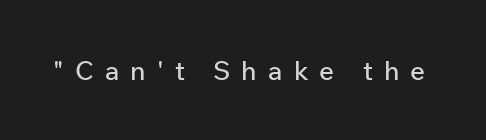
The image shows 26 px text type, upright; set unusually wide letter spacing (+0.43 em), not underlined.
